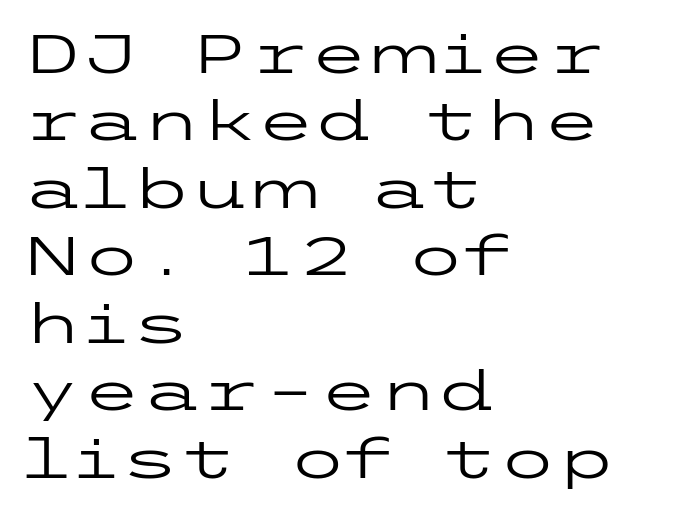
{"serif": "no", "italic": "no", "bold": "no", "weight": "regular", "width": "wide", "stroke_contrast": "low", "x_height": "medium", "underline": "no", "align": "left", "line_spacing": "normal", "line_spacing_ratio": 1.25, "letter_spacing": "normal", "letter_spacing_em": 0.0, "glyph_px": 54}
